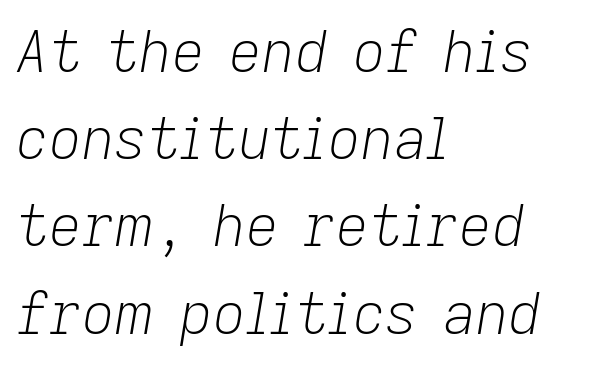
The image shows 57 px light type, italic (leaning right); set left-aligned, normal line spacing (1.53x), normal letter spacing, not underlined; low stroke contrast and a medium x-height.
